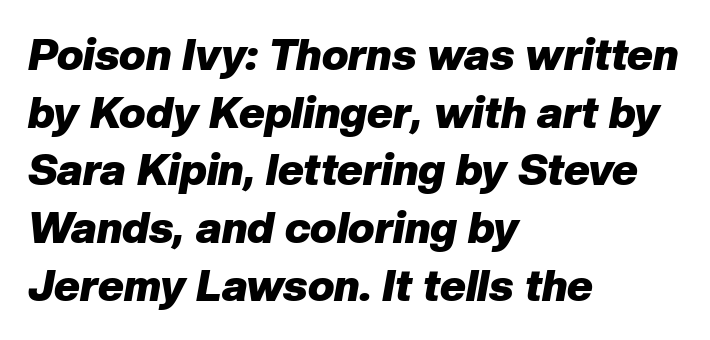
{"italic": "yes", "lean": "right", "slant_degrees": 10, "bold": "yes", "weight": "heavy", "width": "normal", "stroke_contrast": "low", "x_height": "medium", "monospaced": "no", "underline": "no", "align": "left", "line_spacing": "normal", "line_spacing_ratio": 1.31, "letter_spacing": "normal", "letter_spacing_em": 0.0, "glyph_px": 44}
